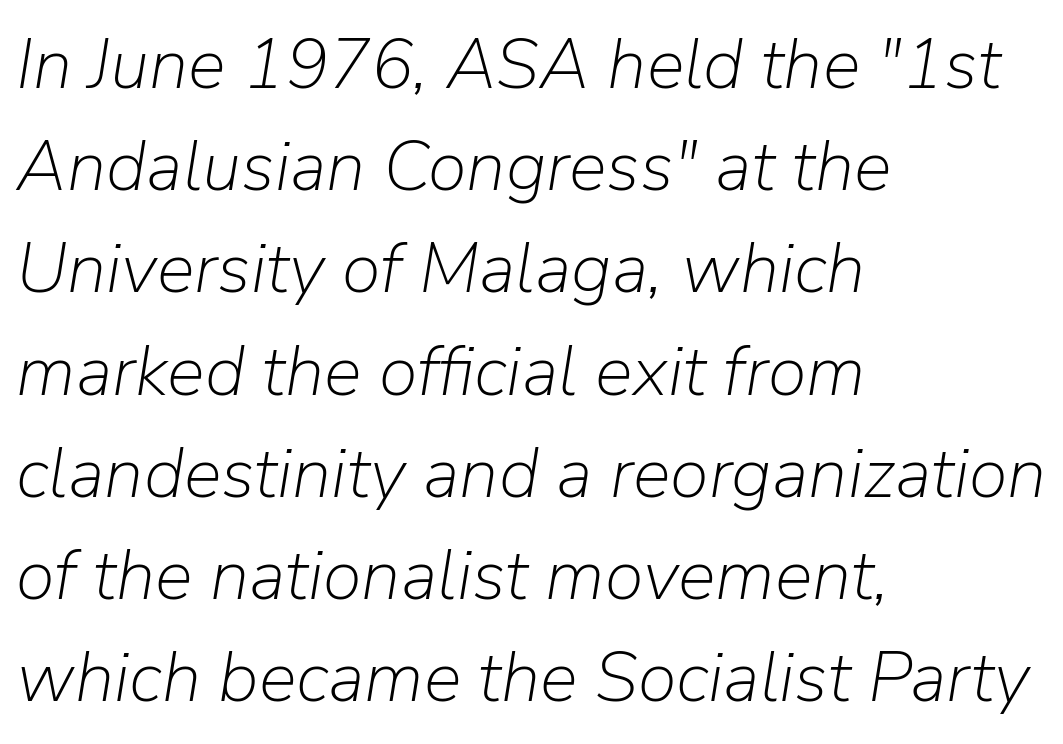
{"italic": "yes", "lean": "right", "slant_degrees": 9, "bold": "no", "weight": "light", "width": "normal", "stroke_contrast": "low", "x_height": "medium", "monospaced": "no", "underline": "no", "align": "left", "line_spacing": "normal", "line_spacing_ratio": 1.44, "letter_spacing": "normal", "letter_spacing_em": 0.0, "glyph_px": 71}
